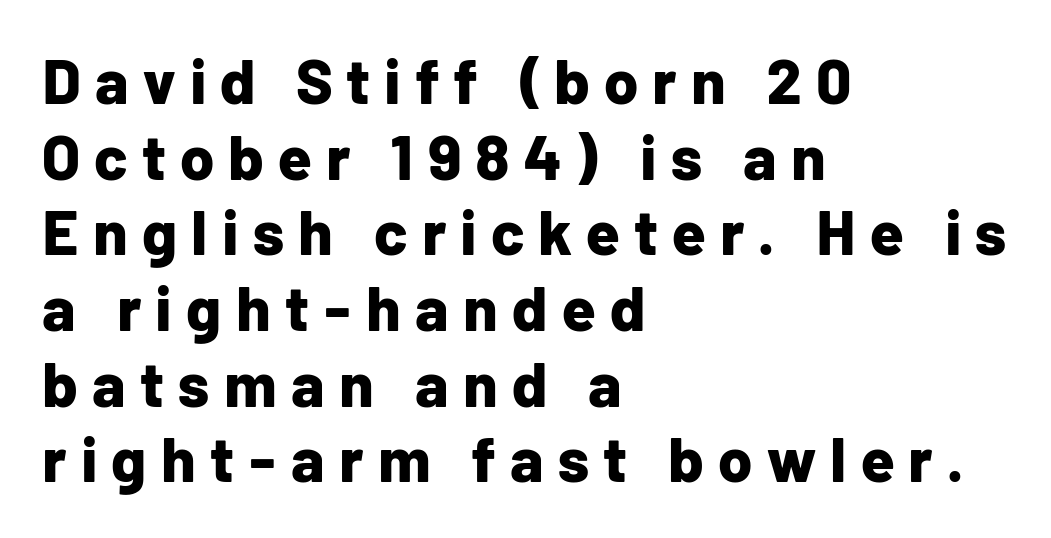
The compositor pushed each line to the left boundary. The passage shown has open, widely tracked lettering throughout. The passage shown is typed in a proportional face where columns would drift. Typesetter's note: full bold, strokes at maximum text heaviness. Classification — sans serif. Type without underlining.
